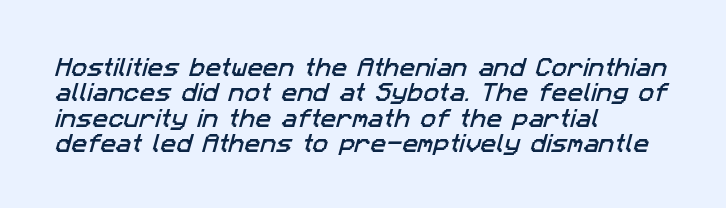
The image shows 21 px text type; set left-aligned, line spacing 1.21x, normal letter spacing, not underlined.
